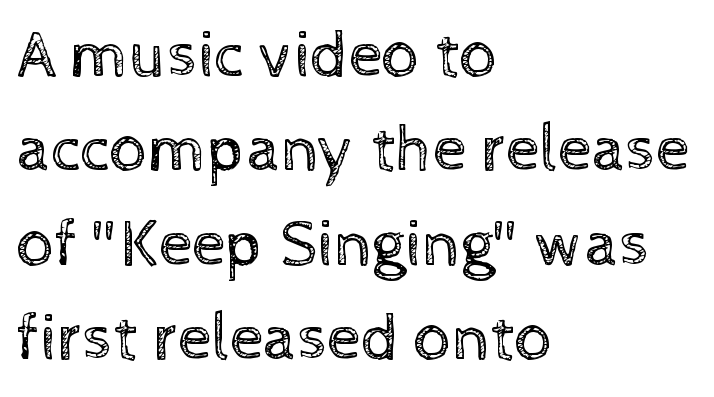
The image shows 67 px regular-weight type, upright; set left-aligned, normal line spacing (1.41x), normal letter spacing, not underlined; a medium x-height.
